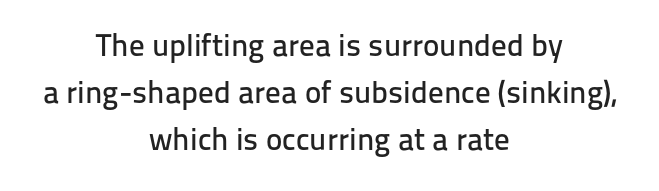
{"serif": "no", "italic": "no", "width": "normal", "stroke_contrast": "low", "x_height": "medium", "monospaced": "no", "underline": "no", "align": "center", "line_spacing": "normal", "line_spacing_ratio": 1.52, "letter_spacing": "normal", "letter_spacing_em": 0.0, "glyph_px": 31}
